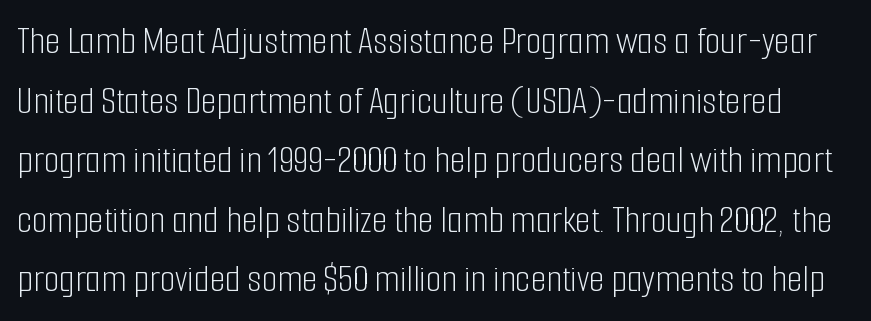
Q: Is the text bold? A: No.
Q: Is the text italic (slanted)? A: No, it is upright.
Q: Is the typeface a serif or a sans-serif typeface? A: Sans-serif.
Q: Is the text underlined? A: No.
Q: Is the spacing between letters normal or unusually wide? A: Normal.
Q: Is the spacing between lines tight, normal or loose? A: Normal.
Q: Width (condensed, normal, or wide)? A: Condensed.
Q: Stroke contrast? A: Low.
Q: x-height? A: Medium.
Q: Monospaced? A: No.
